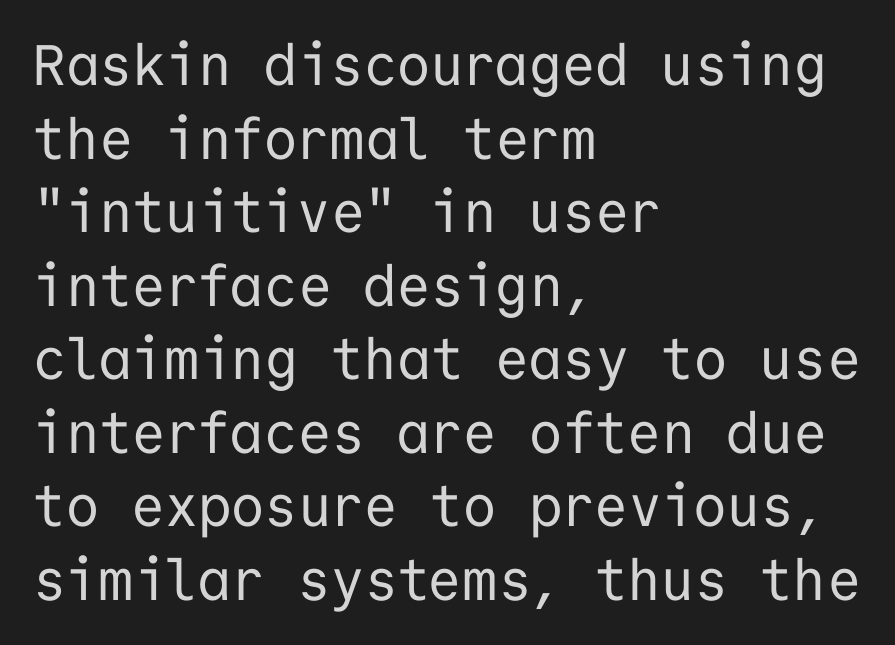
The image shows 57 px regular-weight sans-serif type, upright, monospaced; set left-aligned, normal line spacing (1.29x), normal letter spacing, not underlined; low stroke contrast and a medium x-height.
